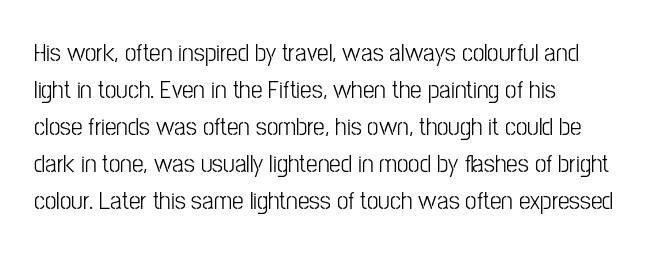
{"italic": "no", "bold": "no", "underline": "no", "align": "left", "line_spacing": "normal", "line_spacing_ratio": 1.42, "letter_spacing": "normal", "letter_spacing_em": 0.0, "glyph_px": 26}
